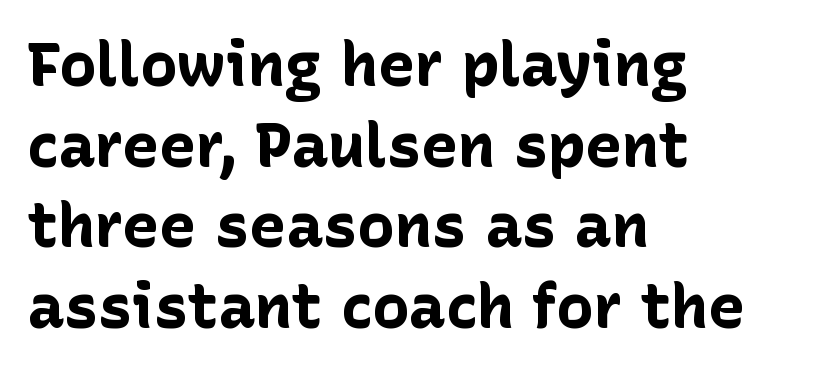
Line beginnings align vertically; line endings do not. The specimen omits any rule beneath the text block's lines. The font's upright variant was chosen for this text. The font is running at its bold setting. The letters advance in unequal steps, a hallmark of proportional type.
